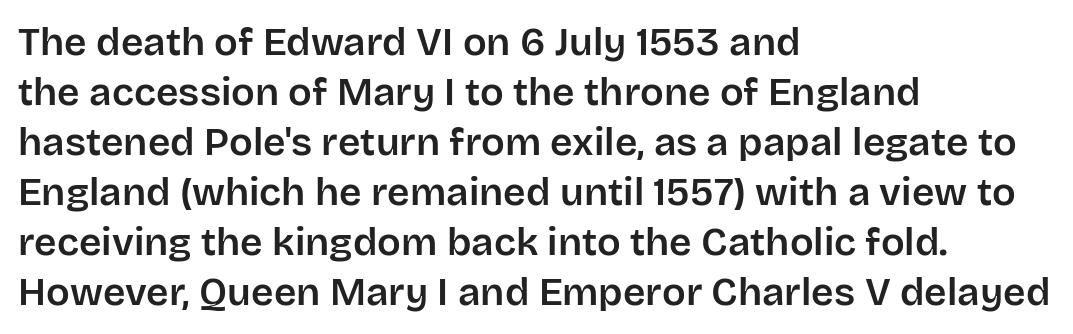
Inter-character spacing is left at the font's built-in metrics. The passage shown is not underscored anywhere. Is the block centered? No — it sits flush against the left margin. Quick note: interline space is typical.
